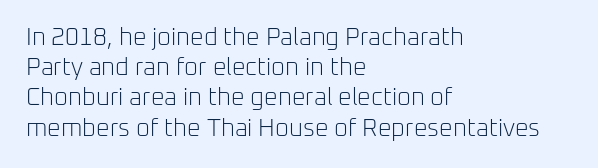
Q: Is the text bold? A: No.
Q: Is the text italic (slanted)? A: No, it is upright.
Q: Is the text underlined? A: No.
Q: How is the paragraph aligned? A: Left-aligned.
Q: Is the spacing between letters normal or unusually wide? A: Normal.
Q: Is the spacing between lines tight, normal or loose? A: Normal.
